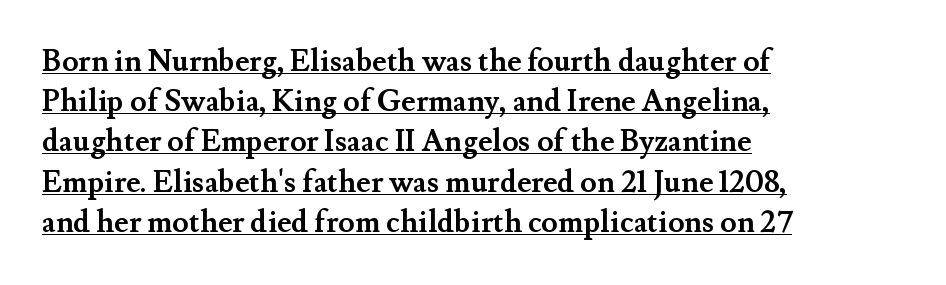
Q: Is the text bold? A: Yes.
Q: Is the text italic (slanted)? A: No, it is upright.
Q: Is the typeface a serif or a sans-serif typeface? A: Serif.
Q: Is the text underlined? A: Yes.
Q: How is the paragraph aligned? A: Left-aligned.
Q: Is the spacing between letters normal or unusually wide? A: Normal.
Q: Is the spacing between lines tight, normal or loose? A: Normal.
Q: Width (condensed, normal, or wide)? A: Normal.
Q: Stroke contrast? A: Medium.
Q: x-height? A: Small.
Q: Monospaced? A: No.
